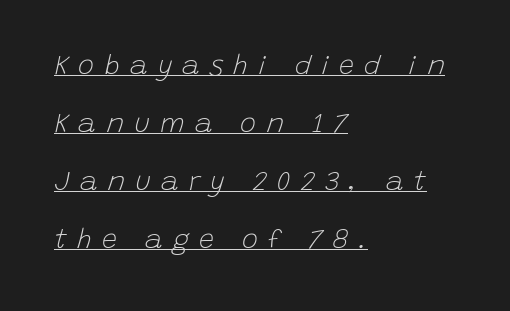
The image shows 27 px text type, italic (leaning right); set left-aligned, loose line spacing (2.15x), unusually wide letter spacing (+0.37 em), underlined.
